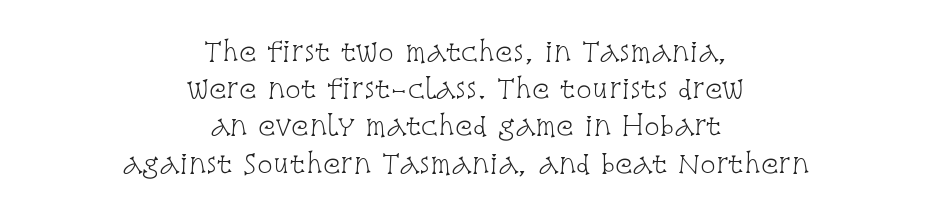
Weight class: somewhere from thin through regular. Caption: standard tracking, unaltered. The letters stand upright; this is a roman face. Line starts and ends both wander, symmetrically. Clear beneath every line of the passage.
